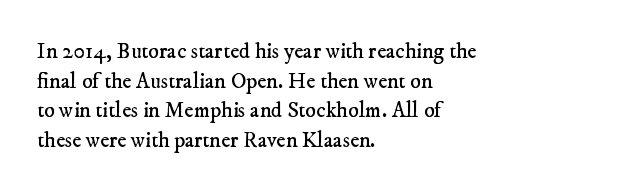
The image shows 22 px text type; set left-aligned, normal line spacing (1.35x), normal letter spacing, not underlined.
